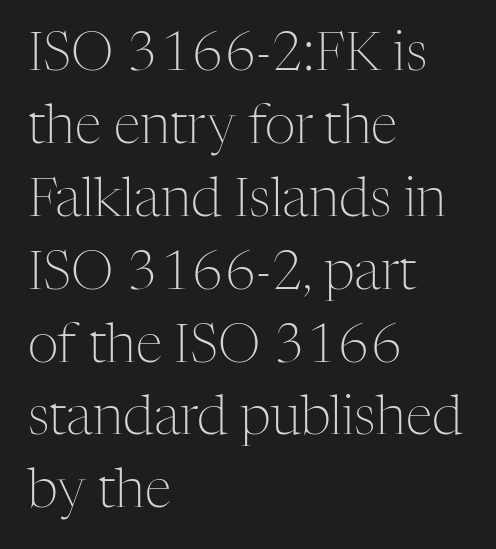
{"serif": "yes", "italic": "no", "bold": "no", "weight": "light", "width": "normal", "stroke_contrast": "medium", "x_height": "medium", "monospaced": "no", "underline": "no", "align": "left", "line_spacing": "normal", "line_spacing_ratio": 1.35, "letter_spacing": "normal", "letter_spacing_em": 0.0, "glyph_px": 54}
